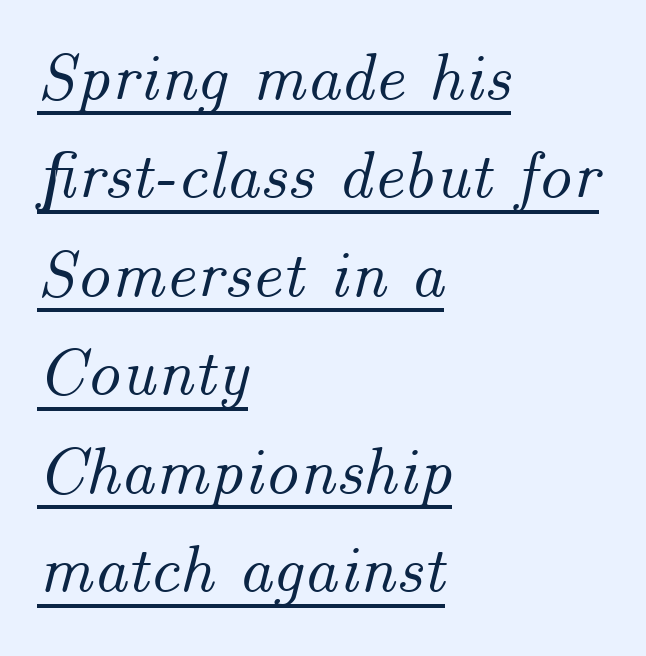
Emphasis-style slanted type is in use. The type is set solid horizontally, with unmodified tracking. One-word summary of the alignment: left. Here the designer chose a conventional face with non-uniform glyph widths.
